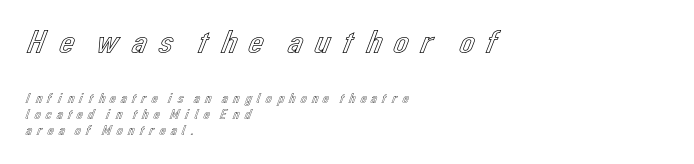
The passage shown has open, widely tracked lettering throughout. Which of the two is more prominent by size? The first, at the top. The passage shown is typed in a proportional face where columns would drift. The paragraph shown leans on its left margin. The foot of each line stays bare and open.
